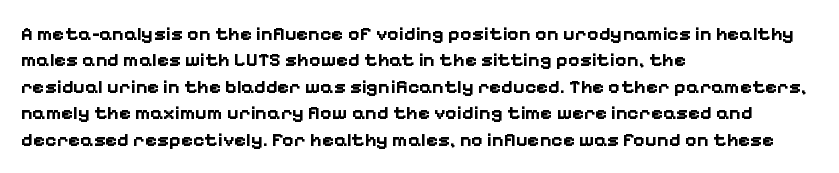
{"italic": "no", "bold": "yes", "underline": "no", "align": "left", "line_spacing": "normal", "line_spacing_ratio": 1.32, "letter_spacing": "normal", "letter_spacing_em": 0.0, "glyph_px": 20}
